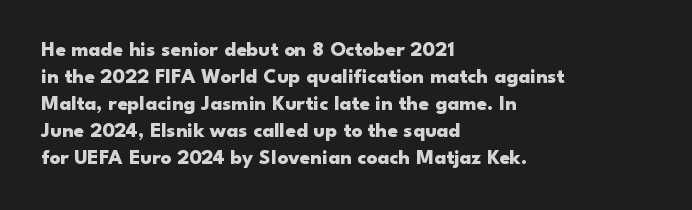
Q: Is the text bold? A: Yes.
Q: Is the text italic (slanted)? A: No, it is upright.
Q: Is the text underlined? A: No.
Q: How is the paragraph aligned? A: Left-aligned.
Q: Is the spacing between letters normal or unusually wide? A: Normal.
Q: Is the spacing between lines tight, normal or loose? A: Normal.
